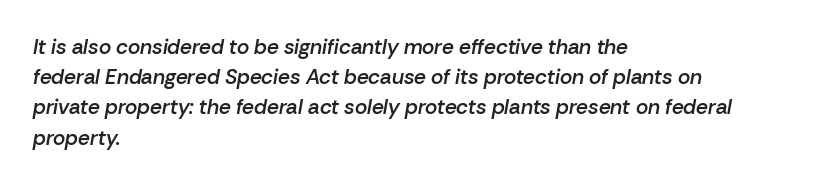
{"italic": "yes", "lean": "right", "slant_degrees": 10, "bold": "semi", "underline": "no", "align": "left", "line_spacing": "normal", "line_spacing_ratio": 1.44, "letter_spacing": "normal", "letter_spacing_em": 0.0, "glyph_px": 21}
